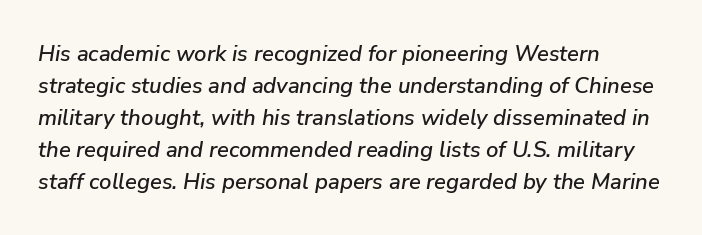
Q: Is the text italic (slanted)? A: Yes, it leans right by about 9 degrees.
Q: Is the text underlined? A: No.
Q: How is the paragraph aligned? A: Left-aligned.
Q: Is the spacing between letters normal or unusually wide? A: Normal.
Q: Is the spacing between lines tight, normal or loose? A: Normal.
